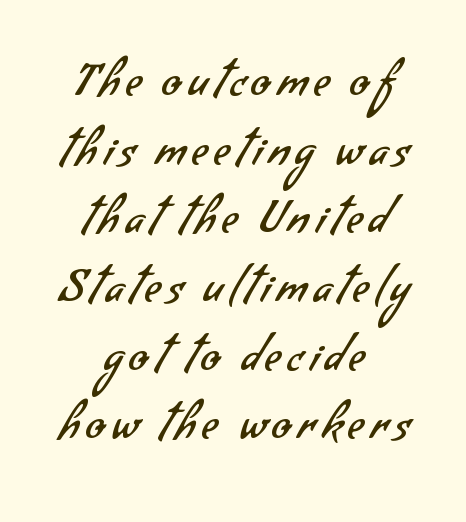
Q: Is the text bold? A: No.
Q: Is the typeface a serif or a sans-serif typeface? A: Sans-serif.
Q: Is the text underlined? A: No.
Q: How is the paragraph aligned? A: Centered.
Q: Is the spacing between lines tight, normal or loose? A: Normal.
Q: Width (condensed, normal, or wide)? A: Normal.
Q: Stroke contrast? A: Low.
Q: x-height? A: Small.
Q: Monospaced? A: No.
